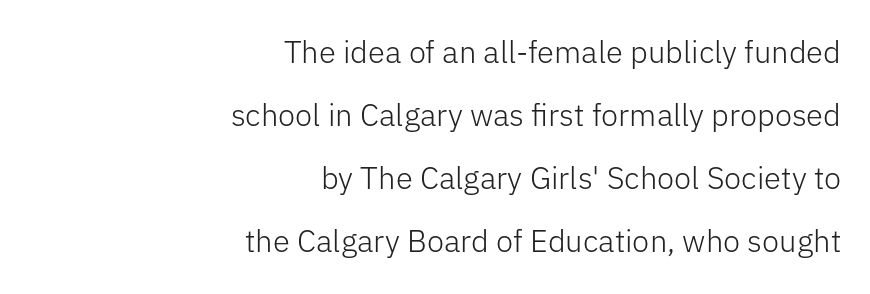
The image shows 31 px light sans-serif type, upright; set right-aligned, loose line spacing (2.03x), normal letter spacing, not underlined; low stroke contrast and a medium x-height.
